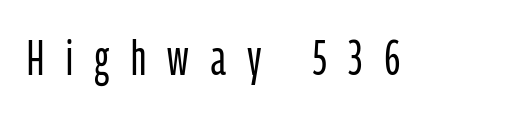
The image shows 49 px light, condensed sans-serif type, upright; set unusually wide letter spacing (+0.44 em), not underlined; low stroke contrast and a medium x-height.
